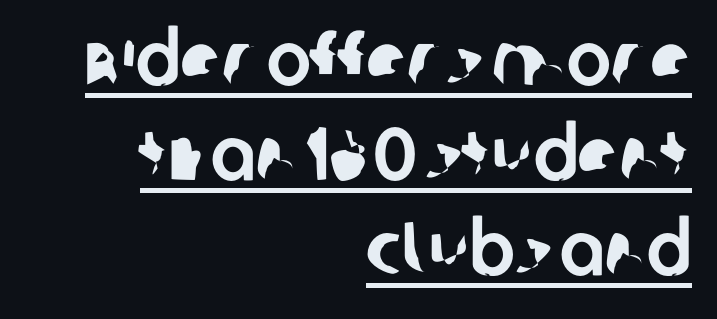
The specimen includes a rule beneath the text block's lines. Notice how the passage keeps a crisp vertical edge on the right only. Nothing sits at the stroke ends, so this counts as sans-serif. Proportional: the letters do not fall into vertical columns. Leading matches the norm, producing a regular column.
